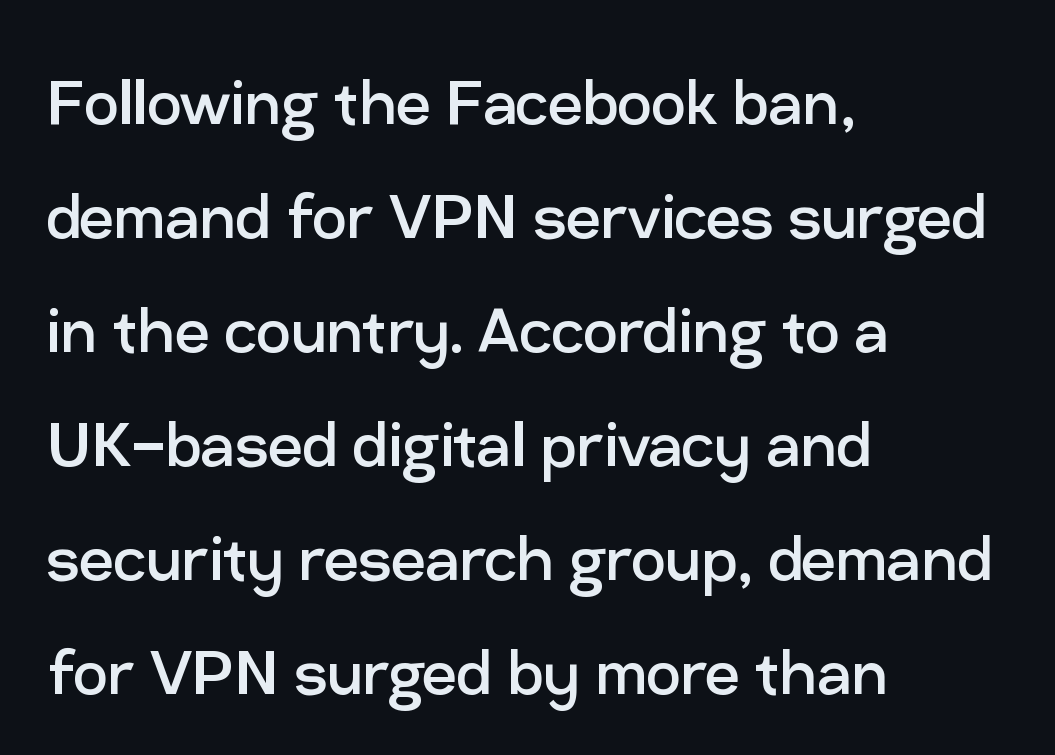
Q: Is the text bold? A: No.
Q: Is the text italic (slanted)? A: No, it is upright.
Q: Is the typeface a serif or a sans-serif typeface? A: Sans-serif.
Q: Is the text underlined? A: No.
Q: How is the paragraph aligned? A: Left-aligned.
Q: Is the spacing between letters normal or unusually wide? A: Normal.
Q: Is the spacing between lines tight, normal or loose? A: Normal.
Q: Width (condensed, normal, or wide)? A: Normal.
Q: Stroke contrast? A: Low.
Q: x-height? A: Medium.
Q: Monospaced? A: No.
